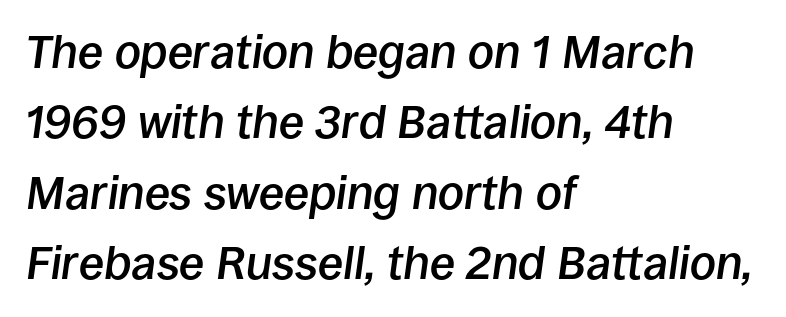
When letters slant like this, we call the style italic. Summary of vertical rhythm: regular, with standard interline spacing. The glyphs have the mass of a demibold cut, below bold. The line texture is even and compact thanks to regular tracking.
